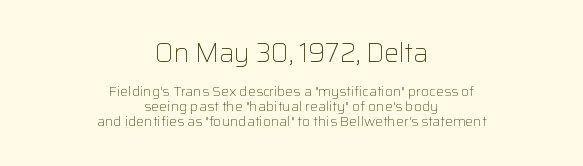
Q: Is the text bold? A: No.
Q: Is the text italic (slanted)? A: No, it is upright.
Q: Is the text underlined? A: No.
Q: How is the paragraph aligned? A: Centered.
Q: Is the spacing between letters normal or unusually wide? A: Normal.
Q: Is the spacing between lines tight, normal or loose? A: Tight.
Q: Which block of text is set in a larger size, the first (top) or the second (bottom)? A: The first (top) one.
